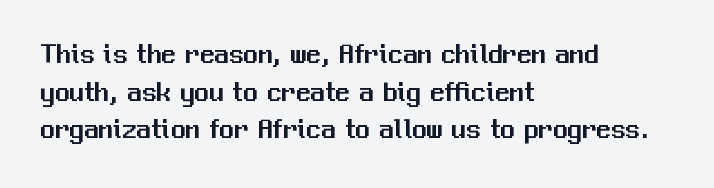
Baseline-to-baseline distance is the conventional proportion of letter height. Serifs: no, the terminals of the letterforms are clean. Here the designer chose a conventional face with non-uniform glyph widths. Short note: letters normally spaced. Horizontal alignment here is leftward, the default for most running prose.
